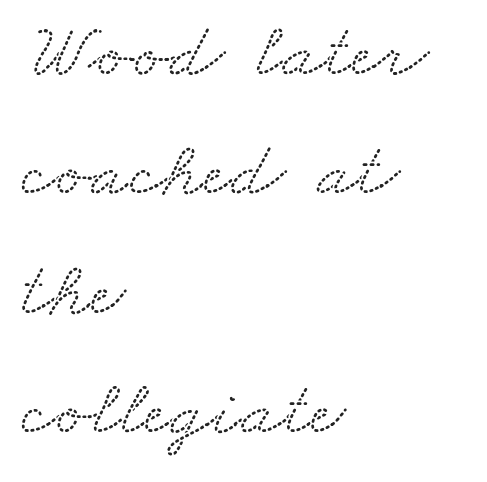
The image shows 78 px wide serif type; set left-aligned, normal line spacing (1.53x), normal letter spacing, not underlined; low stroke contrast and a small x-height.
